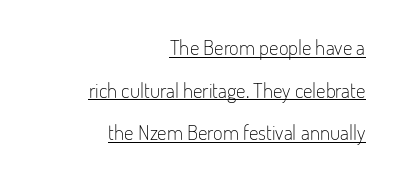
{"italic": "no", "bold": "no", "underline": "yes", "align": "right", "line_spacing": "loose", "line_spacing_ratio": 2.03, "letter_spacing": "normal", "letter_spacing_em": 0.0, "glyph_px": 21}
